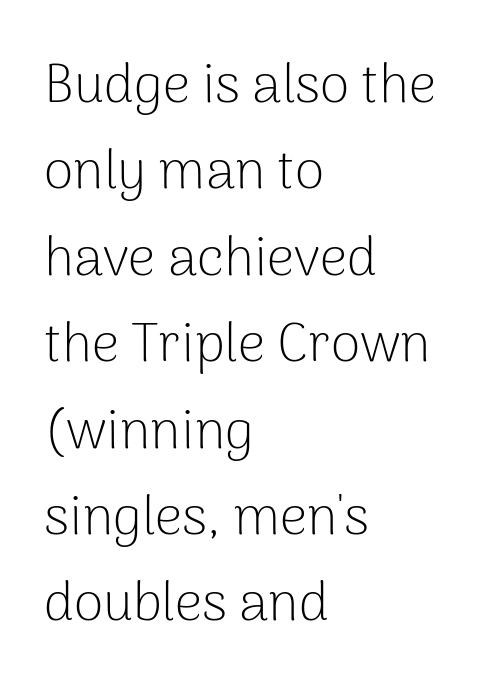
Reading down the column, the eye jumps a familiar distance to each next line. Upright lettering throughout. Look at the tracking — it's just the regular setting, nothing added. These lines are set flush left with a ragged right edge.
